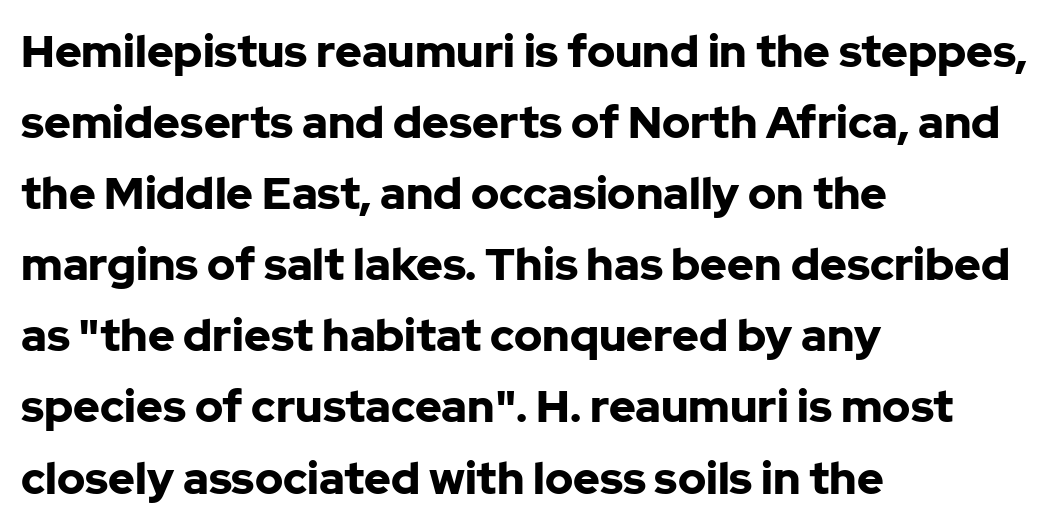
{"serif": "no", "italic": "no", "bold": "yes", "weight": "bold", "width": "normal", "stroke_contrast": "low", "x_height": "medium", "monospaced": "no", "underline": "no", "align": "left", "line_spacing": "normal", "line_spacing_ratio": 1.58, "letter_spacing": "normal", "letter_spacing_em": 0.0, "glyph_px": 45}
